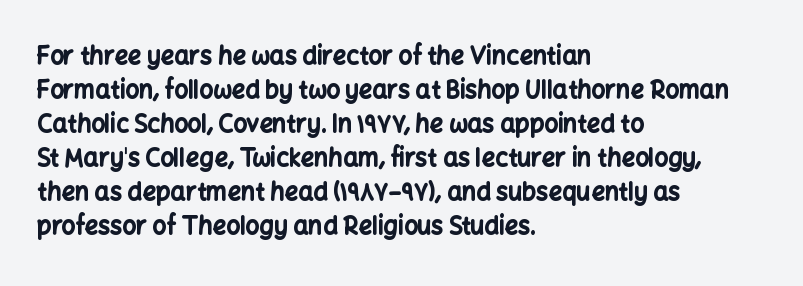
The passage shown stacks its lines at a standard gap. These lines keep a tight, regular rhythm from letter to letter. Descenders hang freely into open space. The sample has been set heavy, in full bold. Leftover space on each line is placed entirely after the last word. Nope, not italic — everything's standing straight.
